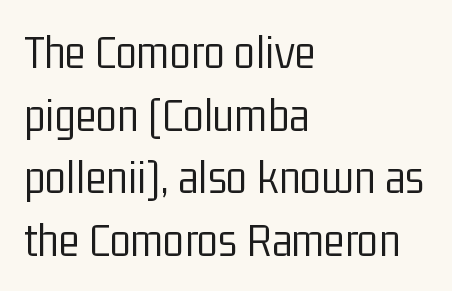
Q: Is the text bold? A: No.
Q: Is the text italic (slanted)? A: No, it is upright.
Q: Is the typeface a serif or a sans-serif typeface? A: Sans-serif.
Q: Is the text underlined? A: No.
Q: How is the paragraph aligned? A: Left-aligned.
Q: Is the spacing between letters normal or unusually wide? A: Normal.
Q: Is the spacing between lines tight, normal or loose? A: Normal.
Q: Width (condensed, normal, or wide)? A: Condensed.
Q: Stroke contrast? A: Low.
Q: x-height? A: Medium.
Q: Monospaced? A: No.
